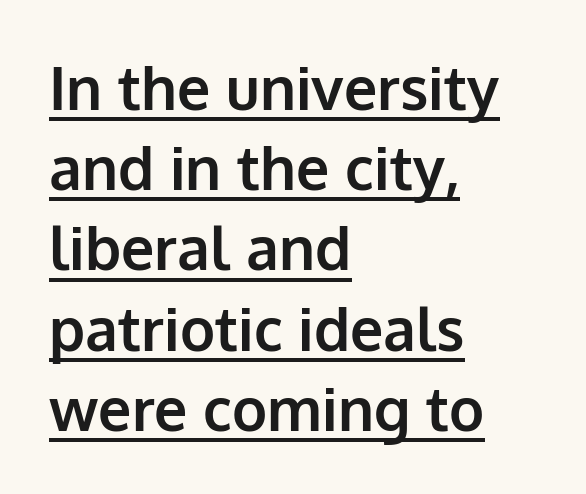
{"serif": "no", "italic": "no", "bold": "yes", "weight": "bold", "width": "normal", "stroke_contrast": "low", "x_height": "medium", "monospaced": "no", "underline": "yes", "align": "left", "line_spacing": "normal", "line_spacing_ratio": 1.36, "letter_spacing": "normal", "letter_spacing_em": 0.0, "glyph_px": 59}
